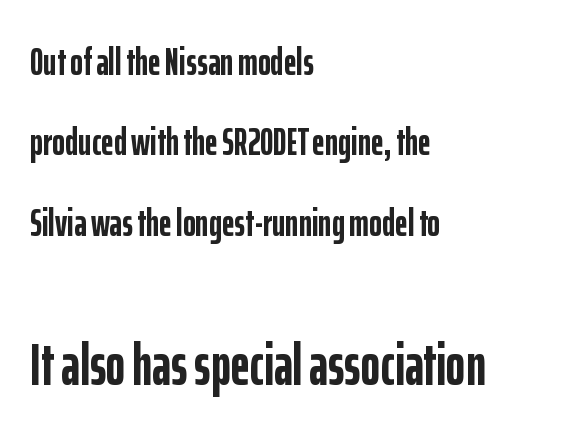
The letters advance in unequal steps, a hallmark of proportional type. Pretty heavy lettering here — definitely bold. Here the second block reads like a headline and the first like body copy. Compared with typical paragraphs, the rows here are farther apart. The rendering anchors every line to the left-hand side. These lines are composed in type without serifs.
